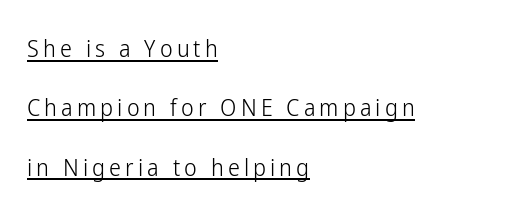
The image shows 24 px text type, upright; set left-aligned, loose line spacing (2.47x), underlined.
